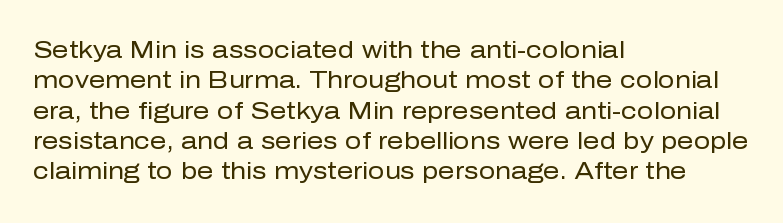
{"italic": "no", "bold": "no", "underline": "no", "align": "left", "line_spacing": "normal", "line_spacing_ratio": 1.32, "letter_spacing": "normal", "letter_spacing_em": 0.0, "glyph_px": 23}
